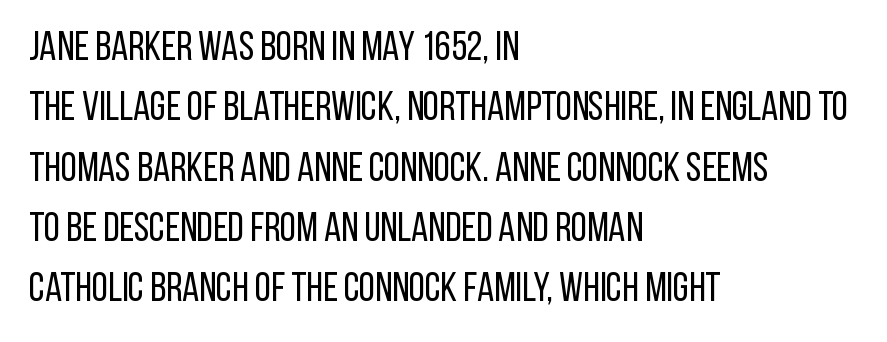
Q: Is the text bold? A: No.
Q: Is the text italic (slanted)? A: No, it is upright.
Q: Is the typeface a serif or a sans-serif typeface? A: Sans-serif.
Q: Is the text underlined? A: No.
Q: How is the paragraph aligned? A: Left-aligned.
Q: Is the spacing between letters normal or unusually wide? A: Normal.
Q: Is the spacing between lines tight, normal or loose? A: Normal.
Q: Width (condensed, normal, or wide)? A: Condensed.
Q: Stroke contrast? A: Low.
Q: x-height? A: Large.
Q: Monospaced? A: No.
